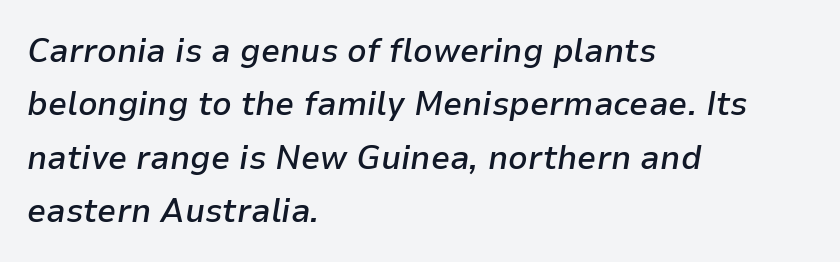
{"italic": "yes", "lean": "right", "slant_degrees": 9, "bold": "semi", "weight": "semibold", "width": "normal", "stroke_contrast": "low", "x_height": "medium", "monospaced": "no", "underline": "no", "align": "left", "line_spacing": "normal", "line_spacing_ratio": 1.57, "letter_spacing": "normal", "letter_spacing_em": 0.0, "glyph_px": 34}
